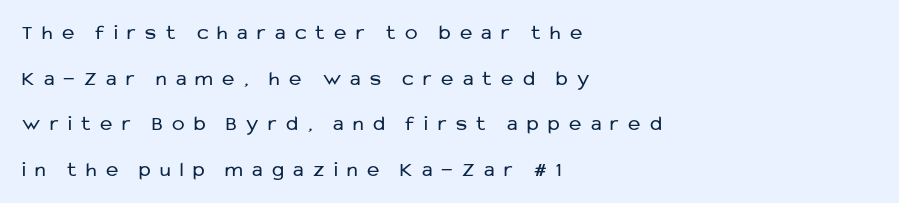
{"italic": "no", "bold": "no", "underline": "no", "align": "left", "line_spacing": "loose", "line_spacing_ratio": 2.17, "letter_spacing": "wide", "letter_spacing_em": 0.45, "glyph_px": 21}
